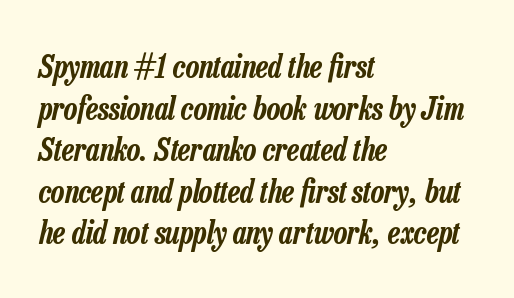
Vertically, the passage feels balanced, rows spaced as you'd expect. Leftover space on each line is placed entirely after the last word. Only glyphs here, with clear space below each row. Proportional: the letters do not fall into vertical columns. Nothing unusual about the tracking: characters are spaced as the font intends.
